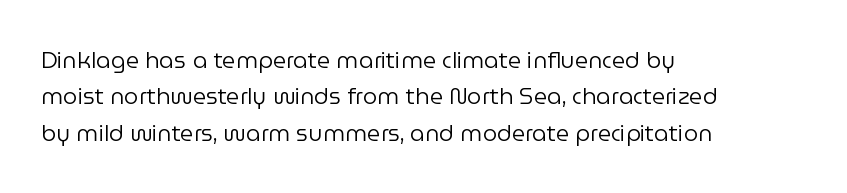
{"italic": "no", "bold": "no", "underline": "no", "align": "left", "line_spacing": "normal", "line_spacing_ratio": 1.58, "letter_spacing": "normal", "letter_spacing_em": 0.0, "glyph_px": 23}
